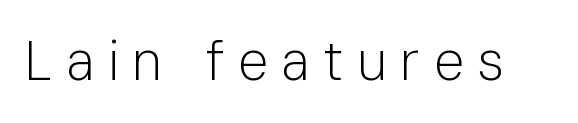
Q: Is the text bold? A: No.
Q: Is the text italic (slanted)? A: No, it is upright.
Q: Is the typeface a serif or a sans-serif typeface? A: Sans-serif.
Q: Is the text underlined? A: No.
Q: Is the spacing between letters normal or unusually wide? A: Unusually wide.
Q: Width (condensed, normal, or wide)? A: Normal.
Q: Stroke contrast? A: Low.
Q: x-height? A: Medium.
Q: Monospaced? A: No.
